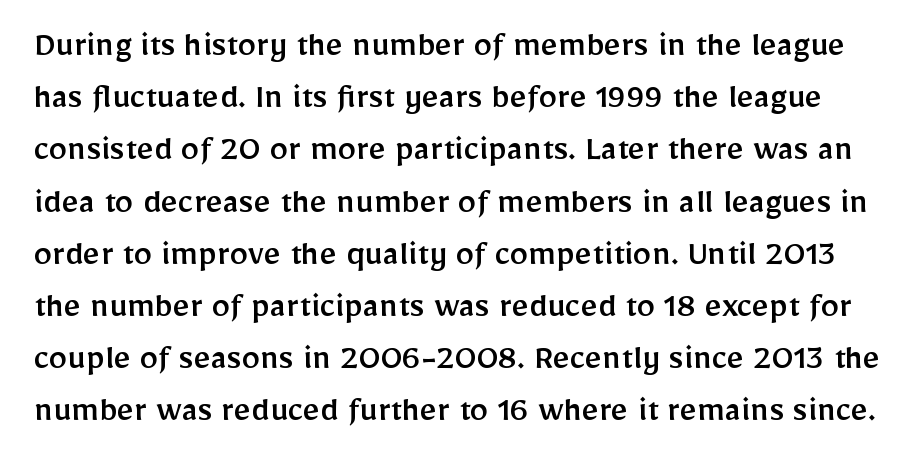
Rule under the text: the space is simply empty. I'd call this a sans setting — the letters go barefoot. Here the designer chose a conventional face with non-uniform glyph widths. If you drew a line through each stem, it would be perfectly vertical. Nobody touched the tracking dial on this one. The designer left line spacing at the default.
